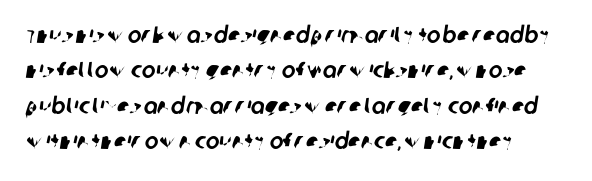
The image shows 23 px text type; set normal line spacing (1.54x), normal letter spacing, not underlined.
